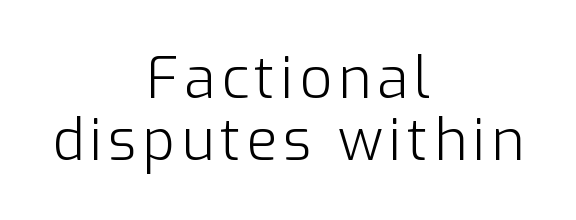
Q: Is the text bold? A: No.
Q: Is the text italic (slanted)? A: No, it is upright.
Q: Is the typeface a serif or a sans-serif typeface? A: Sans-serif.
Q: Is the text underlined? A: No.
Q: How is the paragraph aligned? A: Centered.
Q: Is the spacing between lines tight, normal or loose? A: Tight.
Q: Width (condensed, normal, or wide)? A: Normal.
Q: Stroke contrast? A: Low.
Q: x-height? A: Medium.
Q: Monospaced? A: No.
